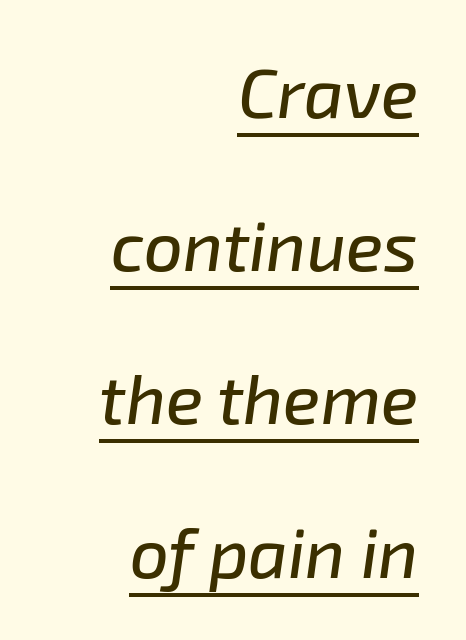
Q: Is the text italic (slanted)? A: Yes, it leans right by about 8 degrees.
Q: Is the text underlined? A: Yes.
Q: How is the paragraph aligned? A: Right-aligned.
Q: Is the spacing between letters normal or unusually wide? A: Normal.
Q: Is the spacing between lines tight, normal or loose? A: Loose.
Q: Width (condensed, normal, or wide)? A: Normal.
Q: Stroke contrast? A: Low.
Q: x-height? A: Medium.
Q: Monospaced? A: No.
